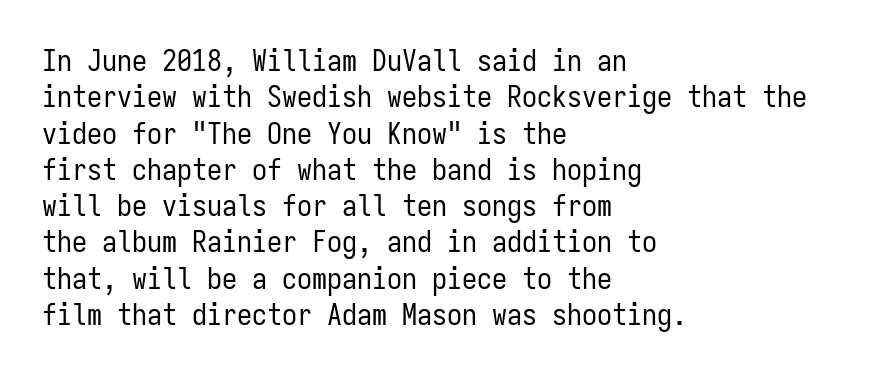
The image shows 30 px regular-weight, condensed sans-serif type, upright, monospaced; set left-aligned, line spacing 1.21x, normal letter spacing, not underlined; low stroke contrast and a medium x-height.
